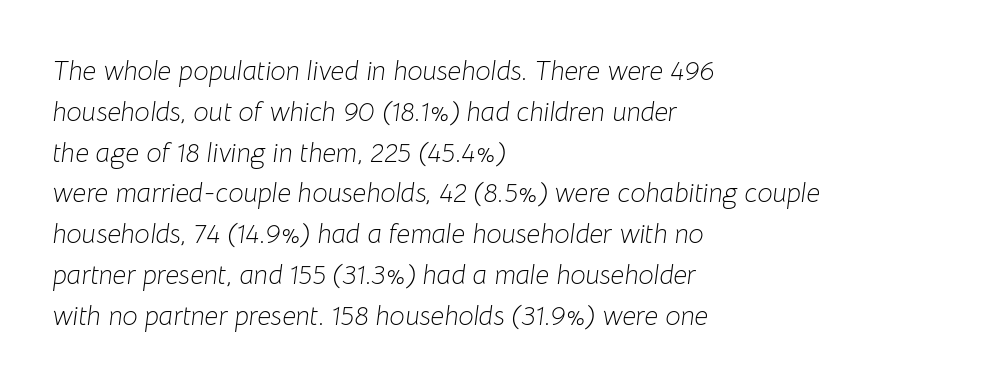
Q: Is the text bold? A: No.
Q: Is the text italic (slanted)? A: Yes, it leans right by about 8 degrees.
Q: Is the text underlined? A: No.
Q: How is the paragraph aligned? A: Left-aligned.
Q: Is the spacing between letters normal or unusually wide? A: Normal.
Q: Is the spacing between lines tight, normal or loose? A: Normal.
